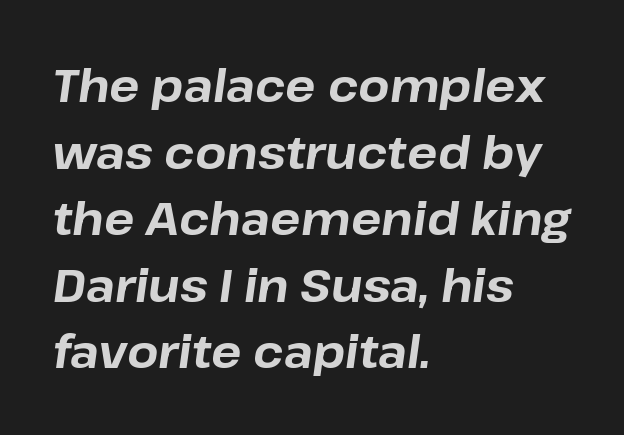
The text carries the slant typical of an italic or oblique font. The letters advance in unequal steps, a hallmark of proportional type. Layout note: lines flush left. The typesetting leans heavy: a genuine bold. These lines sit exactly where default settings would place them.
